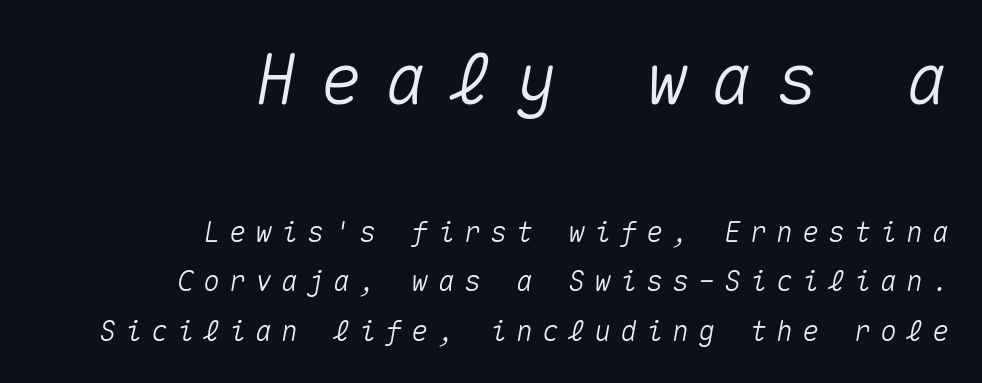
{"italic": "yes", "lean": "right", "slant_degrees": 10, "width": "normal", "stroke_contrast": "medium", "x_height": "medium", "monospaced": "yes", "underline": "no", "align": "right", "line_spacing_ratio": 1.78, "letter_spacing": "wide", "letter_spacing_em": 0.33, "larger_block": "first", "size_ratio": 2.5, "glyph_px": 70}
